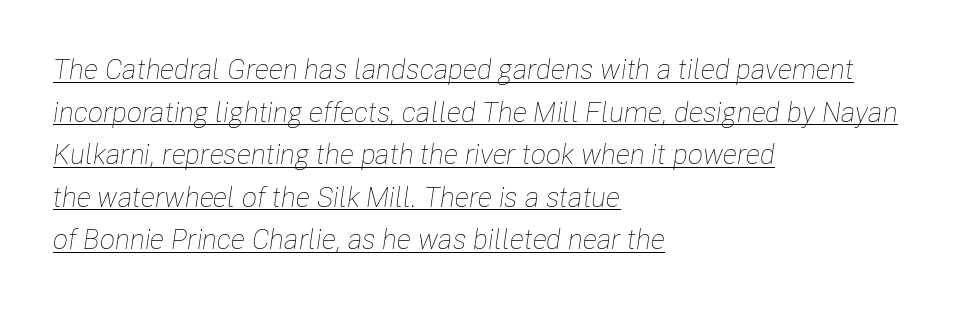
Q: Is the text bold? A: No.
Q: Is the text italic (slanted)? A: Yes, it leans right by about 8 degrees.
Q: Is the text underlined? A: Yes.
Q: How is the paragraph aligned? A: Left-aligned.
Q: Is the spacing between letters normal or unusually wide? A: Normal.
Q: Is the spacing between lines tight, normal or loose? A: Normal.
Q: Width (condensed, normal, or wide)? A: Condensed.
Q: Stroke contrast? A: Low.
Q: x-height? A: Medium.
Q: Monospaced? A: No.
